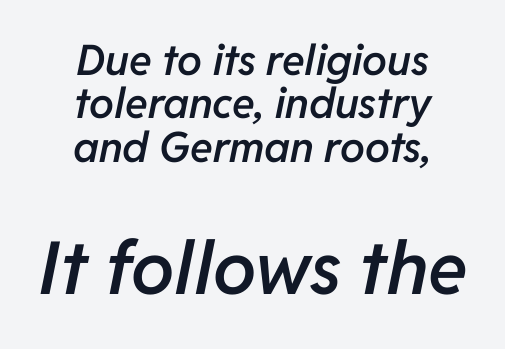
The text block is weighted toward neither margin, spreading evenly from the middle. Reading down the column, the eye jumps only a short way to each next line. Whoever set this made the second block the dominant, larger element. Does extra space separate the letters? No, they use regular spacing.
